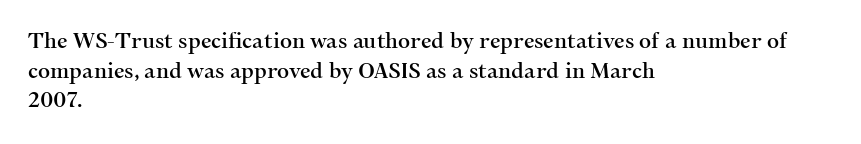
{"italic": "no", "underline": "no", "align": "left", "line_spacing": "normal", "line_spacing_ratio": 1.41, "letter_spacing": "normal", "letter_spacing_em": 0.0, "glyph_px": 21}
